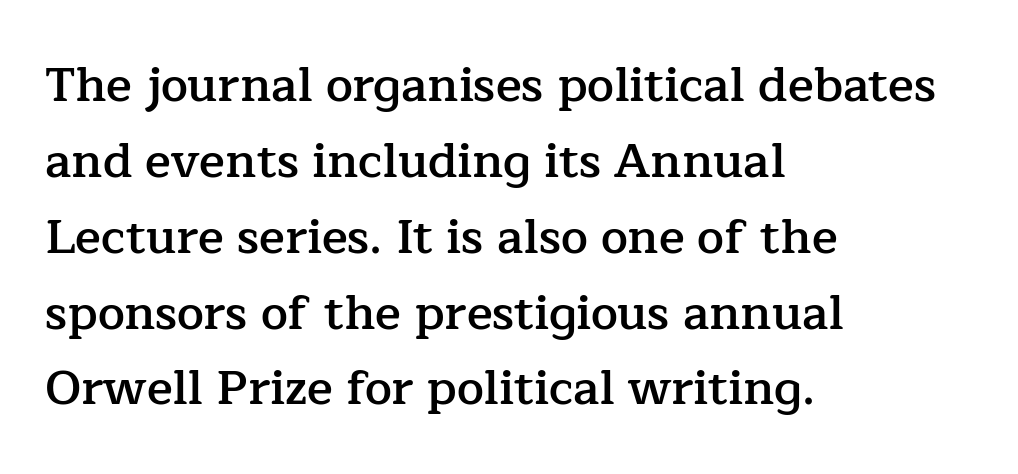
{"serif": "yes", "italic": "no", "bold": "semi", "weight": "semibold", "width": "normal", "stroke_contrast": "low", "x_height": "medium", "monospaced": "no", "underline": "no", "align": "left", "line_spacing": "normal", "line_spacing_ratio": 1.58, "letter_spacing": "normal", "letter_spacing_em": 0.0, "glyph_px": 48}
